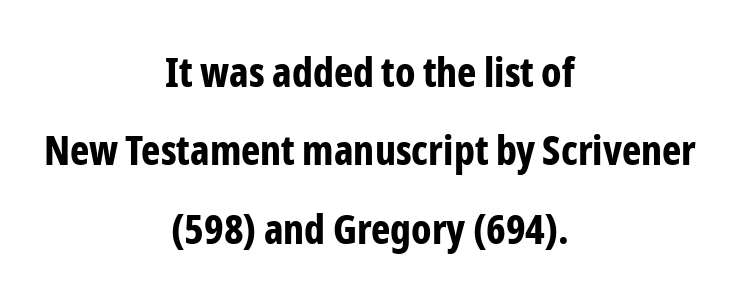
The rag falls on both sides of this text block equally. Vertically, the passage feels expansive, rows floating well apart. Nothing sits at the stroke ends, so this counts as sans-serif. Words float on clear page, feet unadorned.
